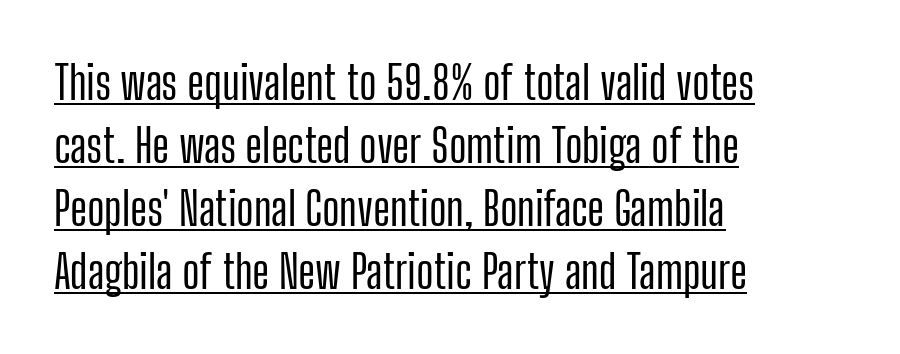
The letters carry no serifs — their stems end cleanly without finishing strokes. The leading is moderate, giving the passage an even texture. Reading down the block, your eye returns to a fixed left position each line. Between one letter and the next there's only the usual sliver of space. The rendered words wear a rule along their underside.
